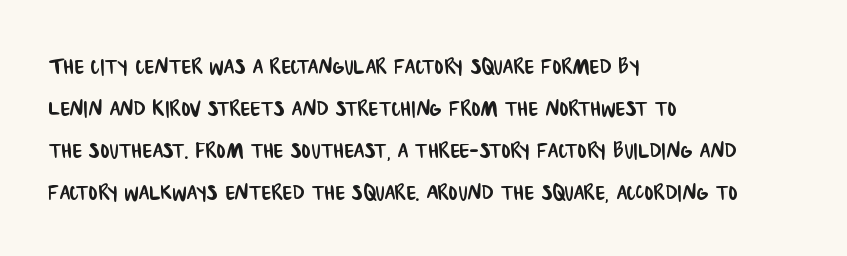
Q: Is the typeface a serif or a sans-serif typeface? A: Sans-serif.
Q: Is the text underlined? A: No.
Q: How is the paragraph aligned? A: Left-aligned.
Q: Is the spacing between letters normal or unusually wide? A: Normal.
Q: Is the spacing between lines tight, normal or loose? A: Normal.
Q: Width (condensed, normal, or wide)? A: Condensed.
Q: Stroke contrast? A: Low.
Q: x-height? A: Large.
Q: Monospaced? A: No.
